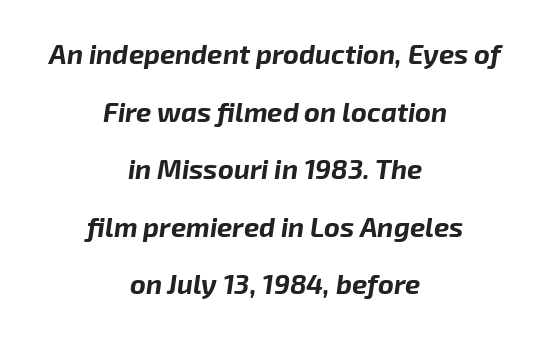
Q: Is the text bold? A: Yes.
Q: Is the text italic (slanted)? A: Yes, it leans right by about 8 degrees.
Q: Is the text underlined? A: No.
Q: How is the paragraph aligned? A: Centered.
Q: Is the spacing between letters normal or unusually wide? A: Normal.
Q: Is the spacing between lines tight, normal or loose? A: Loose.
